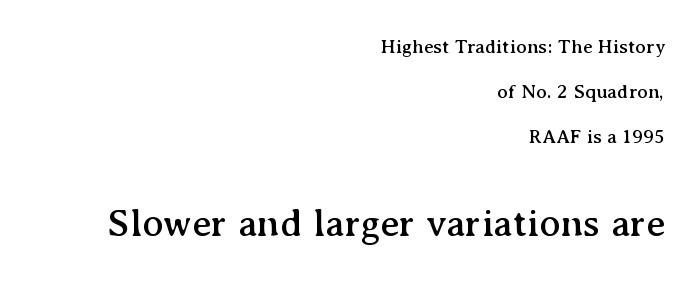
Q: Is the text italic (slanted)? A: No, it is upright.
Q: Is the typeface a serif or a sans-serif typeface? A: Serif.
Q: Is the text underlined? A: No.
Q: How is the paragraph aligned? A: Right-aligned.
Q: Is the spacing between letters normal or unusually wide? A: Normal.
Q: Is the spacing between lines tight, normal or loose? A: Loose.
Q: Which block of text is set in a larger size, the first (top) or the second (bottom)? A: The second (bottom) one.
Q: Width (condensed, normal, or wide)? A: Normal.
Q: Stroke contrast? A: Medium.
Q: x-height? A: Medium.
Q: Monospaced? A: No.
